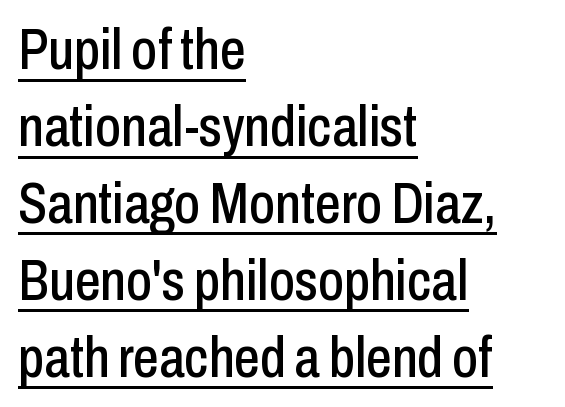
{"serif": "no", "italic": "no", "width": "condensed", "stroke_contrast": "low", "x_height": "medium", "monospaced": "no", "underline": "yes", "align": "left", "line_spacing": "normal", "line_spacing_ratio": 1.35, "letter_spacing": "normal", "letter_spacing_em": 0.0, "glyph_px": 57}
